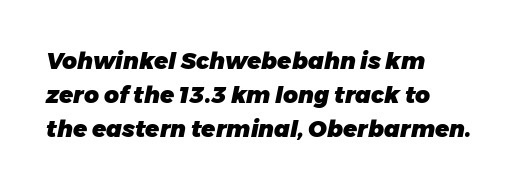
The string is rendered with underlining switched off. The letters are bold, with thick, heavy strokes. The passage shown stacks its lines at a standard gap. Would a proofreader flag this as italicized? Yes. If you drew a ruler down the left edge, every line would touch it. How are the letters spaced? Ordinarily, with no added tracking.
